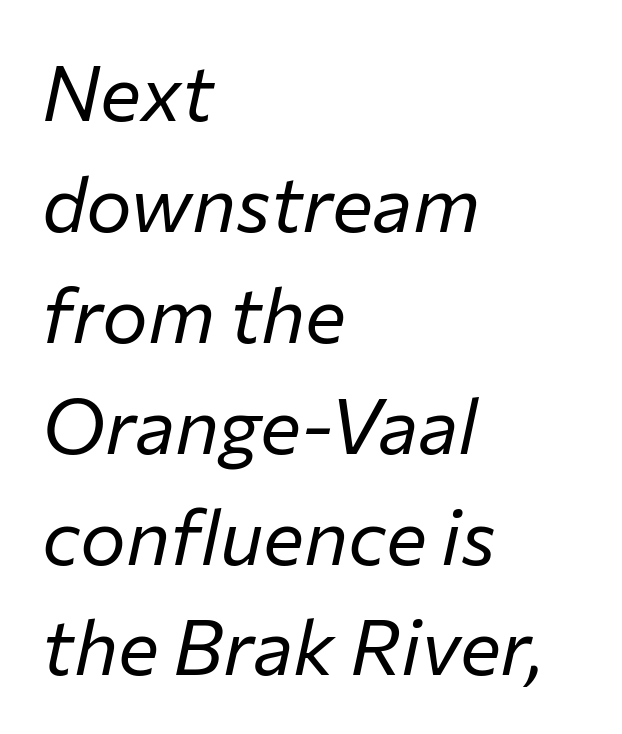
The image shows 77 px regular-weight type, italic (leaning right); set left-aligned, normal line spacing (1.44x), normal letter spacing, not underlined; low stroke contrast and a medium x-height.
